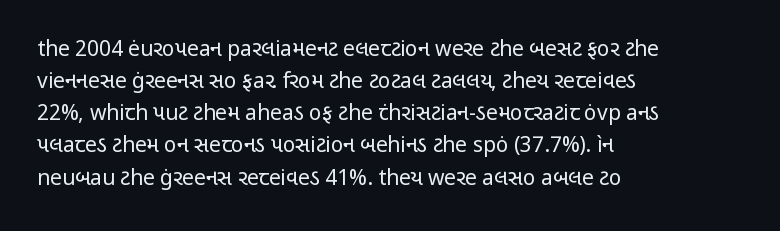
Q: Is the text bold? A: No.
Q: Is the text italic (slanted)? A: No, it is upright.
Q: Is the text underlined? A: No.
Q: How is the paragraph aligned? A: Left-aligned.
Q: Is the spacing between letters normal or unusually wide? A: Normal.
Q: Is the spacing between lines tight, normal or loose? A: Normal.
